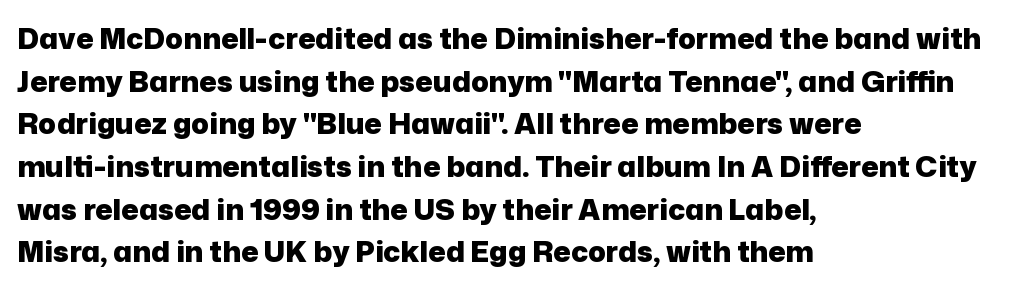
The image shows 29 px heavy sans-serif type, upright; set left-aligned, normal line spacing (1.47x), normal letter spacing, not underlined; low stroke contrast and a medium x-height.
